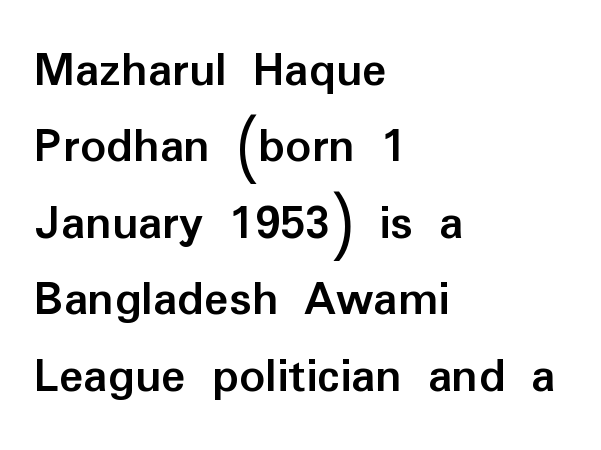
Q: Is the text bold? A: Yes.
Q: Is the text italic (slanted)? A: No, it is upright.
Q: Is the typeface a serif or a sans-serif typeface? A: Sans-serif.
Q: Is the text underlined? A: No.
Q: How is the paragraph aligned? A: Left-aligned.
Q: Is the spacing between letters normal or unusually wide? A: Normal.
Q: Is the spacing between lines tight, normal or loose? A: Normal.
Q: Width (condensed, normal, or wide)? A: Normal.
Q: Stroke contrast? A: Low.
Q: x-height? A: Medium.
Q: Monospaced? A: No.
